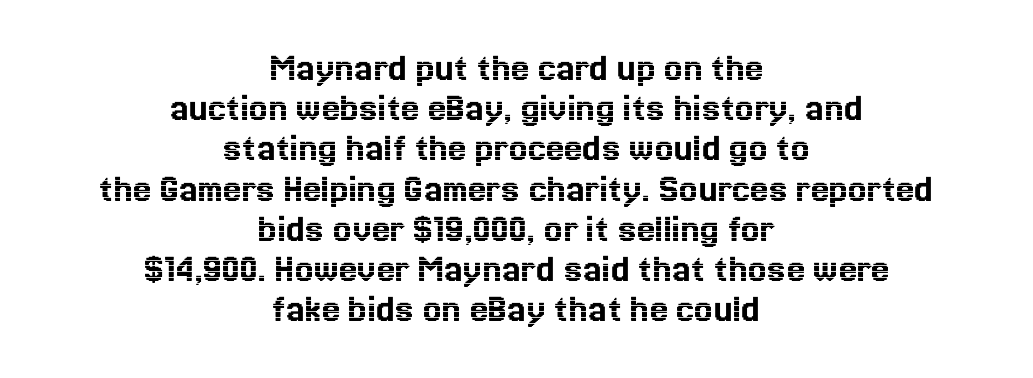
{"italic": "no", "width": "normal", "x_height": "medium", "monospaced": "no", "underline": "no", "align": "center", "line_spacing": "tight", "line_spacing_ratio": 0.98, "letter_spacing": "normal", "letter_spacing_em": 0.0, "glyph_px": 41}
